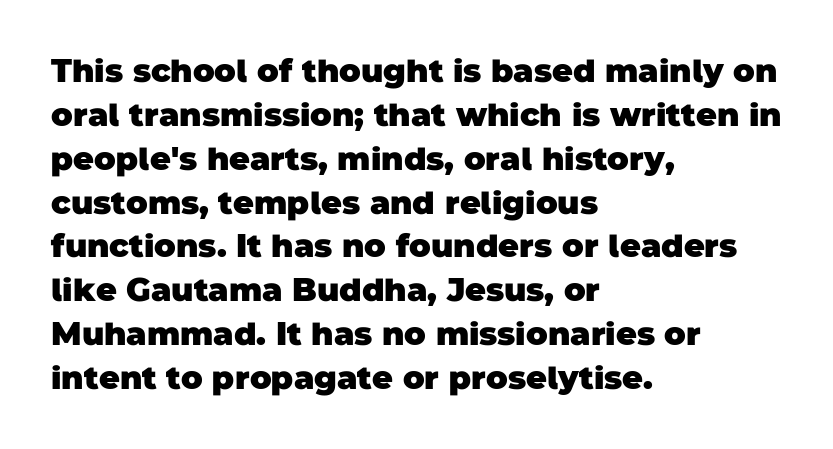
{"serif": "no", "bold": "yes", "weight": "heavy", "width": "normal", "stroke_contrast": "low", "x_height": "large", "monospaced": "no", "underline": "no", "align": "left", "line_spacing": "normal", "line_spacing_ratio": 1.37, "letter_spacing": "normal", "letter_spacing_em": 0.0, "glyph_px": 32}
